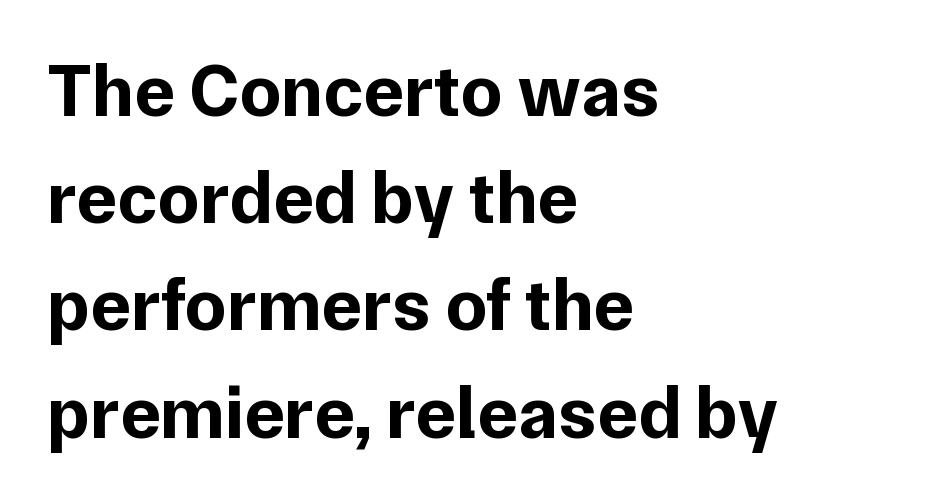
Any mark beneath the type? The region is blank. The rendering uses a moderate line-height, typical for paragraphs. Is the block centered? No — it sits flush against the left margin. Rendered with straight, roman letterforms.
